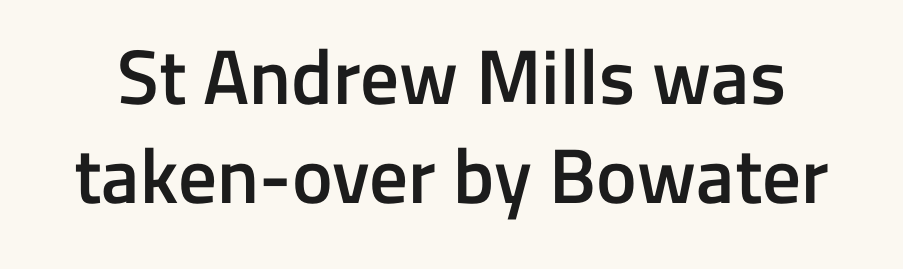
Q: Is the text bold? A: Semi-bold.
Q: Is the text italic (slanted)? A: No, it is upright.
Q: Is the typeface a serif or a sans-serif typeface? A: Sans-serif.
Q: Is the text underlined? A: No.
Q: Is the spacing between letters normal or unusually wide? A: Normal.
Q: Is the spacing between lines tight, normal or loose? A: Normal.
Q: Width (condensed, normal, or wide)? A: Normal.
Q: Stroke contrast? A: Low.
Q: x-height? A: Medium.
Q: Monospaced? A: No.
